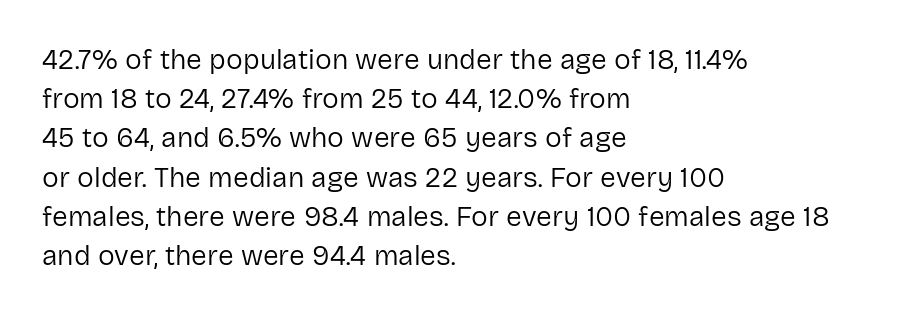
Vertically, the passage feels balanced, rows spaced as you'd expect. You can tell it's not italic because the verticals are truly vertical. This is sans-serif lettering, the kind often seen on screens and signage. Descenders are the only things crossing below the line.
